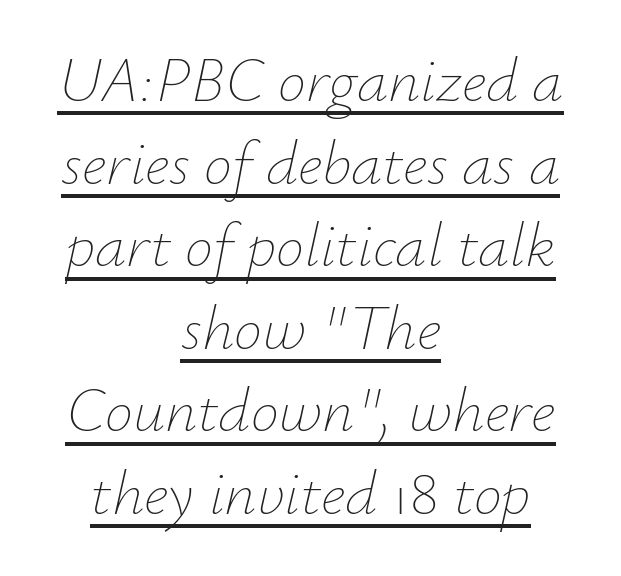
The image shows 63 px thin type, italic (leaning right); set centered, normal line spacing (1.31x), normal letter spacing, underlined; low stroke contrast and a small x-height.
